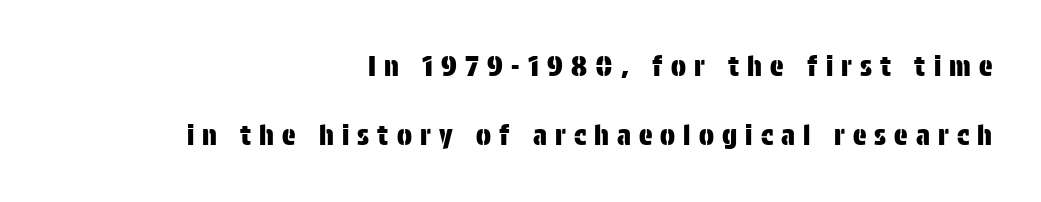
{"serif": "no", "italic": "no", "width": "condensed", "stroke_contrast": "low", "x_height": "large", "monospaced": "no", "underline": "no", "align": "right", "line_spacing": "loose", "line_spacing_ratio": 2.47, "letter_spacing": "wide", "letter_spacing_em": 0.29, "glyph_px": 28}
